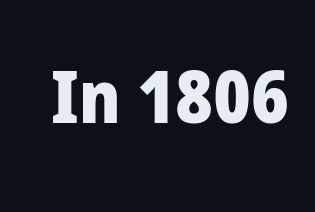
Q: Is the text bold? A: Yes.
Q: Is the text italic (slanted)? A: No, it is upright.
Q: Is the typeface a serif or a sans-serif typeface? A: Sans-serif.
Q: Is the text underlined? A: No.
Q: Is the spacing between letters normal or unusually wide? A: Normal.
Q: Width (condensed, normal, or wide)? A: Normal.
Q: Stroke contrast? A: Low.
Q: x-height? A: Medium.
Q: Monospaced? A: No.
